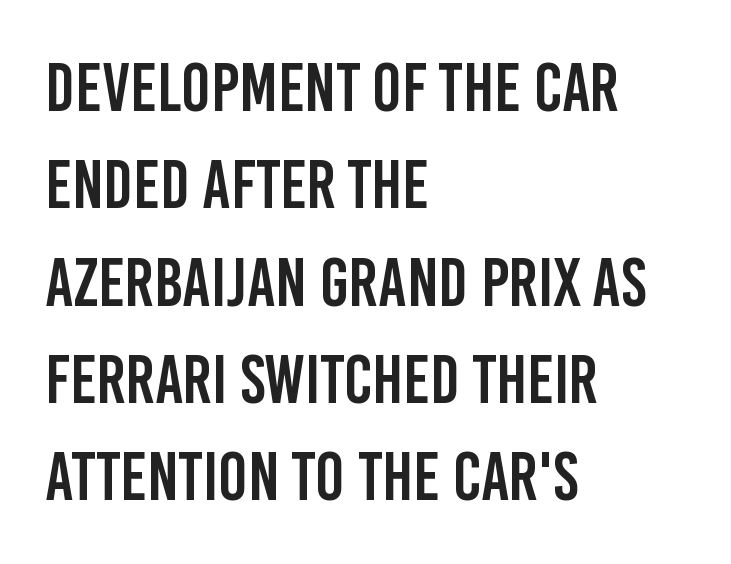
The image shows 69 px condensed sans-serif type, upright; set left-aligned, normal line spacing (1.41x), normal letter spacing, not underlined; low stroke contrast and a large x-height.
